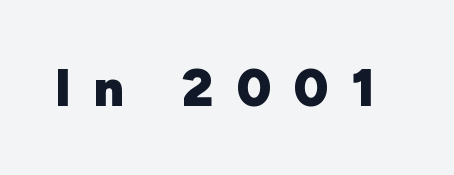
Q: Is the text bold? A: Yes.
Q: Is the text italic (slanted)? A: No, it is upright.
Q: Is the typeface a serif or a sans-serif typeface? A: Sans-serif.
Q: Is the text underlined? A: No.
Q: Is the spacing between letters normal or unusually wide? A: Unusually wide.
Q: Width (condensed, normal, or wide)? A: Normal.
Q: Stroke contrast? A: Low.
Q: x-height? A: Medium.
Q: Monospaced? A: No.
